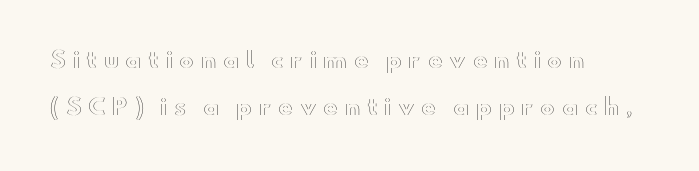
Nope, not italic — everything's standing straight. Regarding leading, the lines here are spaced well apart. What stands out about the letter spacing? Its width — letters are far apart. This rendering features lettering with no underline. Caption: multi-line text, flush left, ragged right.
